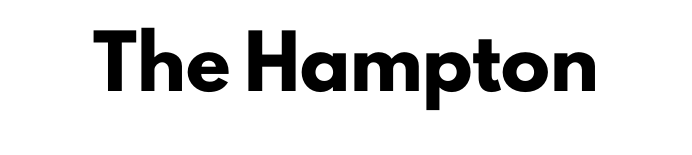
{"serif": "no", "italic": "no", "bold": "yes", "weight": "heavy", "width": "normal", "stroke_contrast": "low", "x_height": "small", "monospaced": "no", "underline": "no", "letter_spacing": "normal", "letter_spacing_em": 0.0, "glyph_px": 49}
